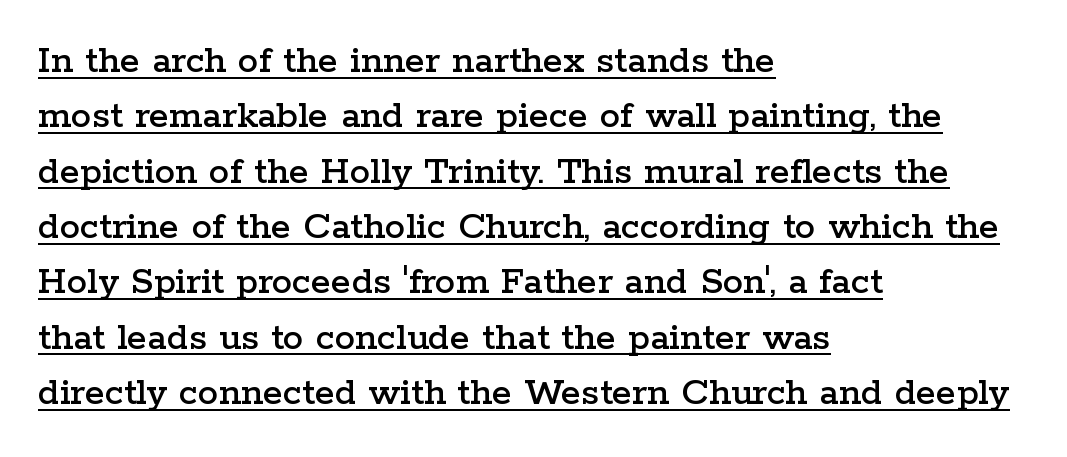
The image shows 41 px wide serif type, upright; set left-aligned, normal line spacing (1.35x), normal letter spacing, underlined; low stroke contrast and a medium x-height.
